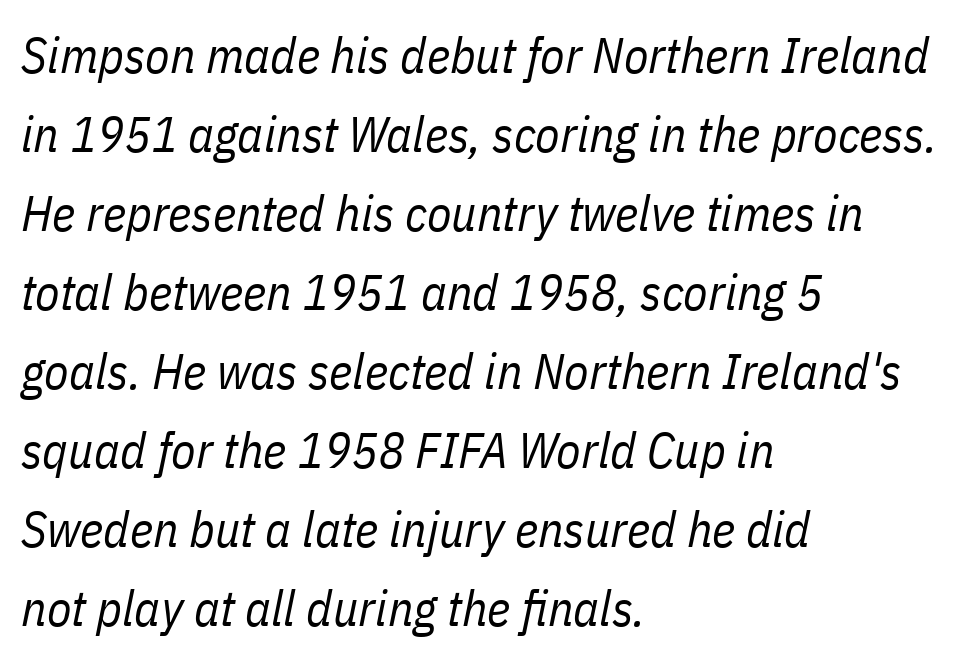
The image shows 50 px regular-weight, condensed type, italic (leaning right); set left-aligned, normal line spacing (1.58x), normal letter spacing, not underlined; low stroke contrast and a medium x-height.
